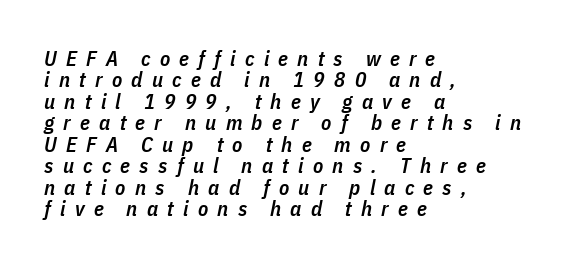
{"italic": "yes", "lean": "right", "slant_degrees": 11, "bold": "semi", "underline": "no", "align": "left", "line_spacing": "tight", "line_spacing_ratio": 1.02, "letter_spacing": "wide", "letter_spacing_em": 0.44, "glyph_px": 21}
